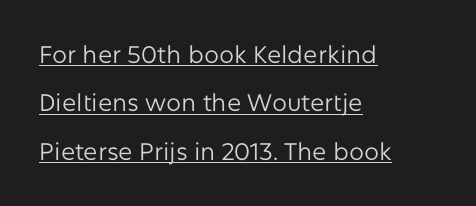
Q: Is the text bold? A: No.
Q: Is the text italic (slanted)? A: No, it is upright.
Q: Is the text underlined? A: Yes.
Q: How is the paragraph aligned? A: Left-aligned.
Q: Is the spacing between letters normal or unusually wide? A: Normal.
Q: Is the spacing between lines tight, normal or loose? A: Loose.
